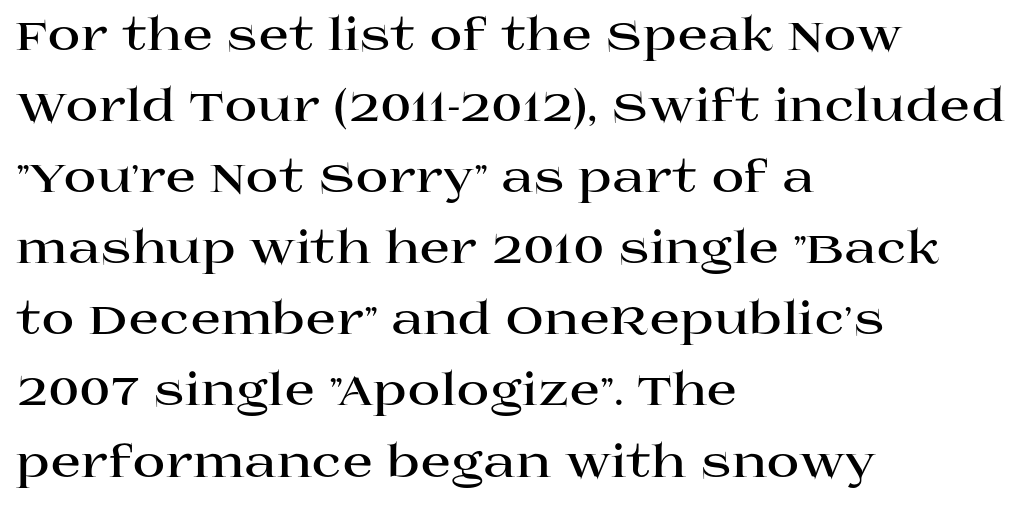
Q: Is the text bold? A: Yes.
Q: Is the text italic (slanted)? A: No, it is upright.
Q: Is the typeface a serif or a sans-serif typeface? A: Serif.
Q: Is the text underlined? A: No.
Q: How is the paragraph aligned? A: Left-aligned.
Q: Is the spacing between letters normal or unusually wide? A: Normal.
Q: Is the spacing between lines tight, normal or loose? A: Normal.
Q: Width (condensed, normal, or wide)? A: Wide.
Q: Stroke contrast? A: High.
Q: x-height? A: Large.
Q: Monospaced? A: No.
